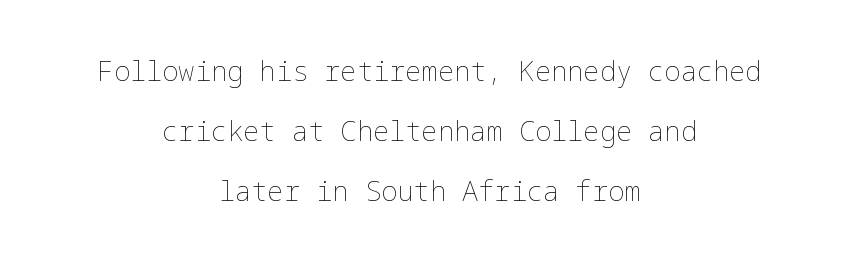
The image shows 27 px text type, upright; set centered, loose line spacing (2.22x), normal letter spacing, not underlined.
